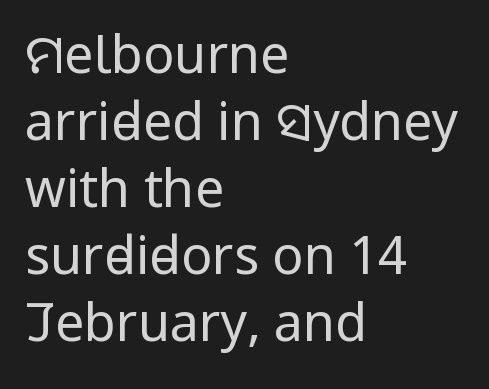
These lines are composed in type without serifs. Anything drawn beneath the words? Only blank space. Character widths vary here, with narrow letters taking less room than wide ones. Between one letter and the next there's only the usual sliver of space.
